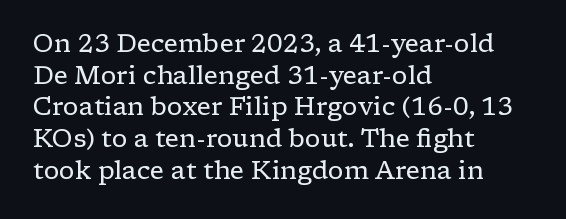
The image shows 25 px text type, upright; set left-aligned, normal line spacing (1.27x), normal letter spacing, not underlined.
